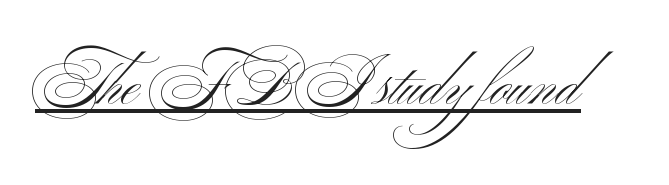
Q: Is the text bold? A: No.
Q: Is the text italic (slanted)? A: Yes.
Q: Is the typeface a serif or a sans-serif typeface? A: Sans-serif.
Q: Is the text underlined? A: Yes.
Q: Is the spacing between letters normal or unusually wide? A: Normal.
Q: Width (condensed, normal, or wide)? A: Wide.
Q: Stroke contrast? A: Medium.
Q: x-height? A: Small.
Q: Monospaced? A: No.
